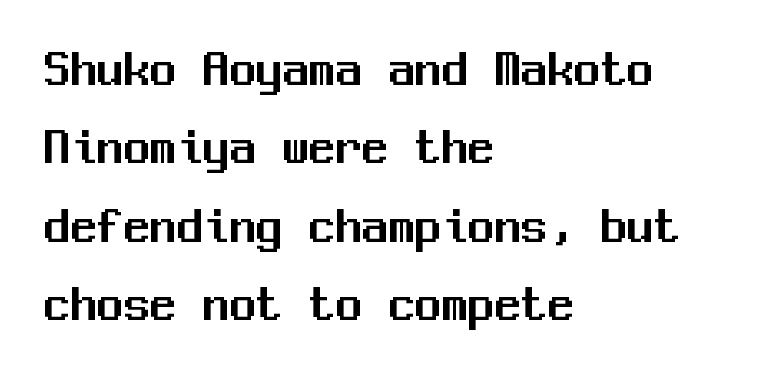
The type is set solid horizontally, with unmodified tracking. Unlike a traditional serif, this face leaves its strokes unadorned. Summary of vertical rhythm: regular, with standard interline spacing. Clear beneath every line of the passage.
